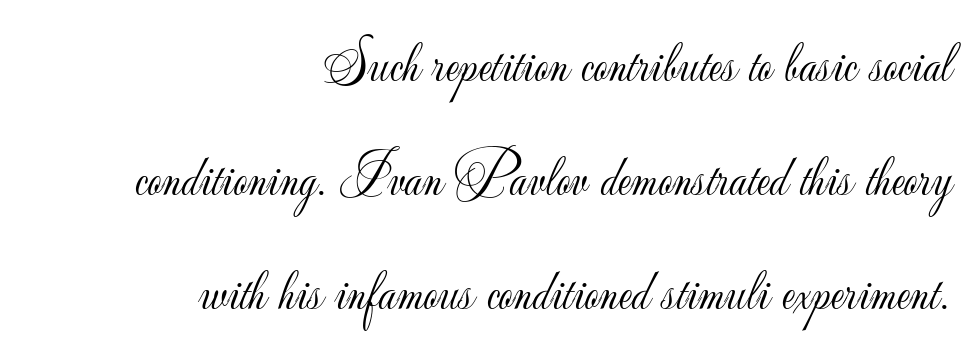
The image shows 56 px light sans-serif type; set right-aligned, loose line spacing (2.04x), normal letter spacing, not underlined; low stroke contrast and a small x-height.
